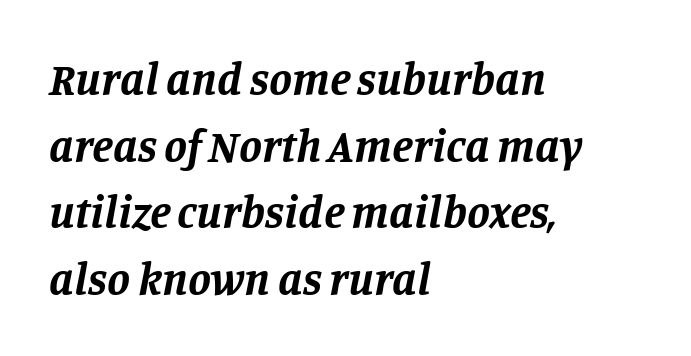
Q: Is the text bold? A: Yes.
Q: Is the text italic (slanted)? A: Yes, it leans right by about 11 degrees.
Q: Is the typeface a serif or a sans-serif typeface? A: Serif.
Q: Is the text underlined? A: No.
Q: How is the paragraph aligned? A: Left-aligned.
Q: Is the spacing between letters normal or unusually wide? A: Normal.
Q: Is the spacing between lines tight, normal or loose? A: Normal.
Q: Width (condensed, normal, or wide)? A: Normal.
Q: Stroke contrast? A: Low.
Q: x-height? A: Large.
Q: Monospaced? A: No.
